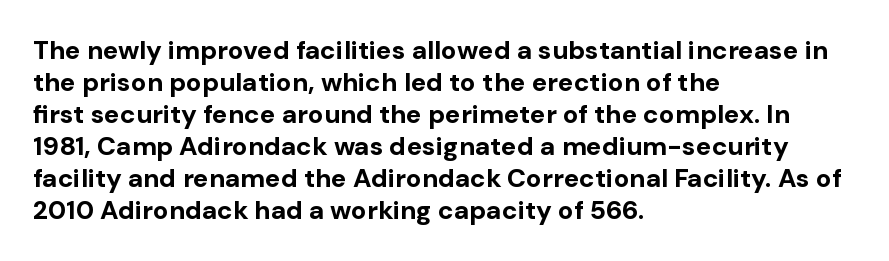
Alignment: flush left. A clean baseline with only descenders dipping below it. Vertical strokes here are truly vertical. Every letter is thick-stroked: bold, no question. A typesetter would call this zero additional tracking.
